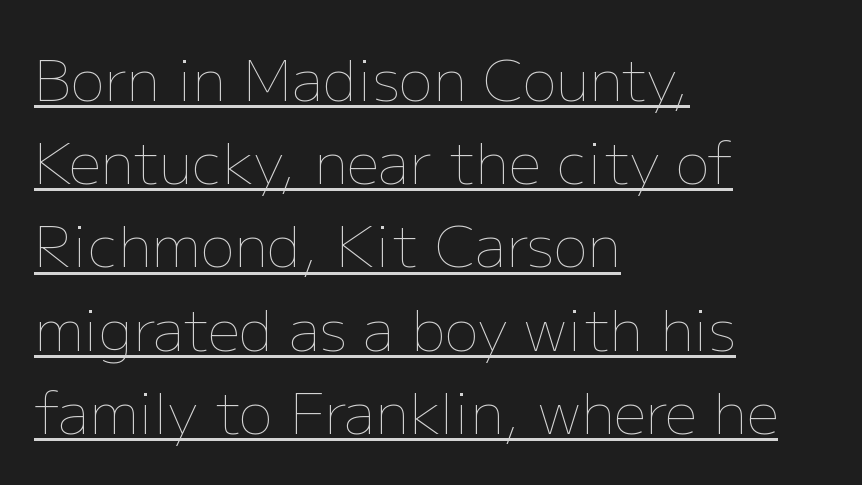
If you drew a ruler down the left edge, every line would touch it. The axis of the letterforms is exactly vertical. How would I describe the line gaps? Plain and ordinary. Characters follow at the spacing the type designer built in. The letters look calm and open, with moderate or lighter stems.
